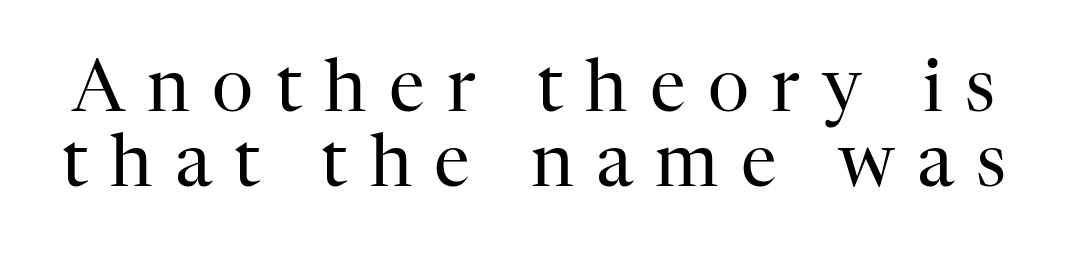
Honestly, the rows look squashed on top of each other. The font family rendered here belongs to the serif group. Each row of text sits above clean, open space. Every character sits straight up, as roman type does.
